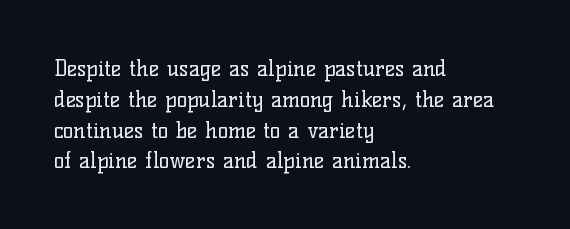
Summary of vertical rhythm: regular, with standard interline spacing. Short note: letters normally spaced. The font's upright variant was chosen for this text. Casual observation: everything's shoved over to the left.
